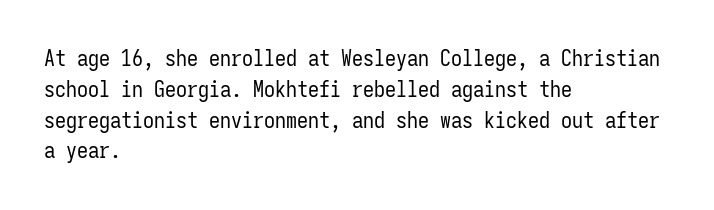
Q: Is the text bold? A: No.
Q: Is the text italic (slanted)? A: No, it is upright.
Q: Is the text underlined? A: No.
Q: How is the paragraph aligned? A: Left-aligned.
Q: Is the spacing between letters normal or unusually wide? A: Normal.
Q: Is the spacing between lines tight, normal or loose? A: Normal.
